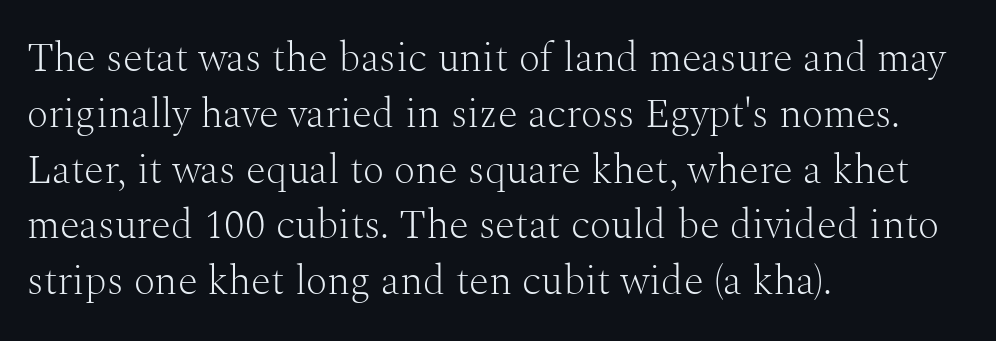
{"serif": "yes", "italic": "no", "bold": "no", "weight": "light", "width": "normal", "stroke_contrast": "medium", "x_height": "medium", "monospaced": "no", "underline": "no", "align": "left", "line_spacing": "normal", "line_spacing_ratio": 1.36, "letter_spacing": "normal", "letter_spacing_em": 0.0, "glyph_px": 41}
